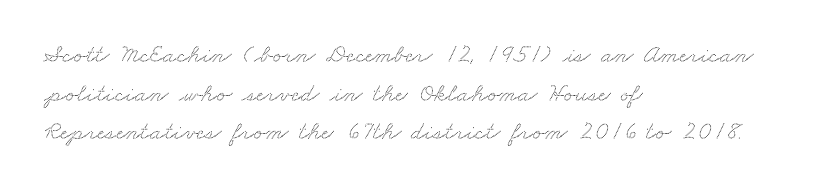
{"underline": "no", "align": "left", "line_spacing": "normal", "line_spacing_ratio": 1.49, "letter_spacing": "normal", "letter_spacing_em": 0.0, "glyph_px": 26}
